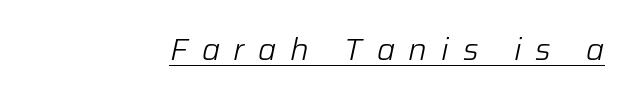
Summary of weight: not heavy and not bold. The face used here appears with an underline applied. Substantial extra tracking has been applied to these lines. Note the varied advance widths — an 'i' is clearly narrower than an 'm'. Notice how the passage keeps a crisp vertical edge on the right only. The lettering tilts uniformly, giving the passage an italic look.
